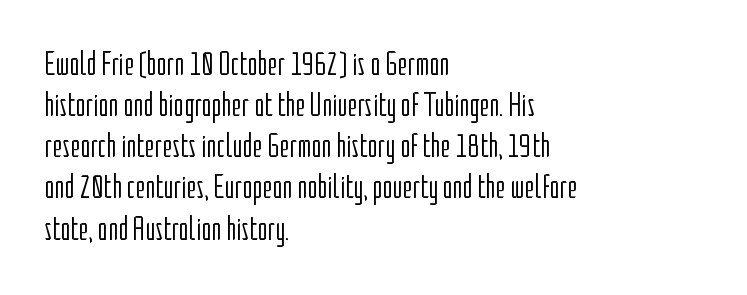
Q: Is the text bold? A: No.
Q: Is the text italic (slanted)? A: No, it is upright.
Q: Is the typeface a serif or a sans-serif typeface? A: Sans-serif.
Q: Is the text underlined? A: No.
Q: How is the paragraph aligned? A: Left-aligned.
Q: Is the spacing between letters normal or unusually wide? A: Normal.
Q: Width (condensed, normal, or wide)? A: Condensed.
Q: Stroke contrast? A: Low.
Q: x-height? A: Medium.
Q: Monospaced? A: No.
